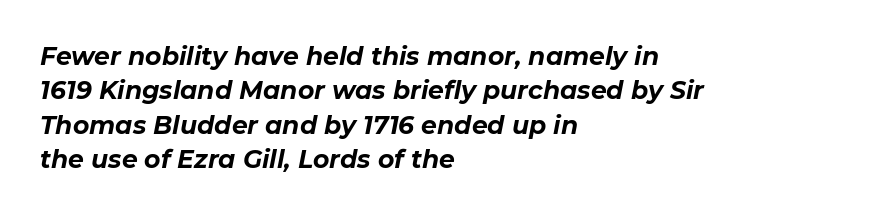
{"italic": "yes", "lean": "right", "slant_degrees": 11, "bold": "yes", "underline": "no", "align": "left", "line_spacing": "normal", "line_spacing_ratio": 1.38, "letter_spacing": "normal", "letter_spacing_em": 0.0, "glyph_px": 25}
